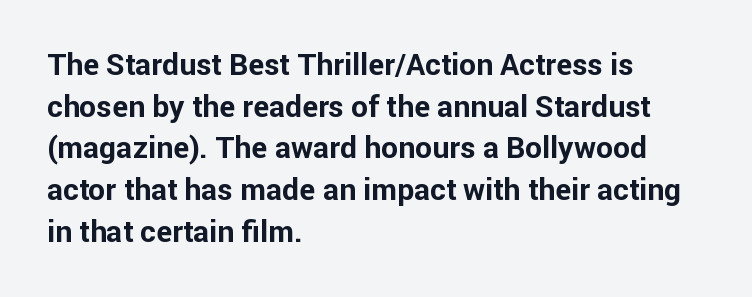
Just letters on the line, the space beneath them empty. Notice how descenders clear the ascenders below comfortably — that's standard leading. Nobody touched the tracking dial on this one. If you drew a line through each stem, it would be perfectly vertical. Serifs: no, the terminals of the letterforms are clean.
